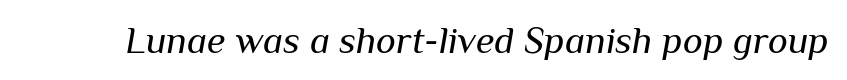
The image shows 38 px regular-weight type, italic (leaning right); set normal letter spacing, not underlined; medium stroke contrast and a medium x-height.
